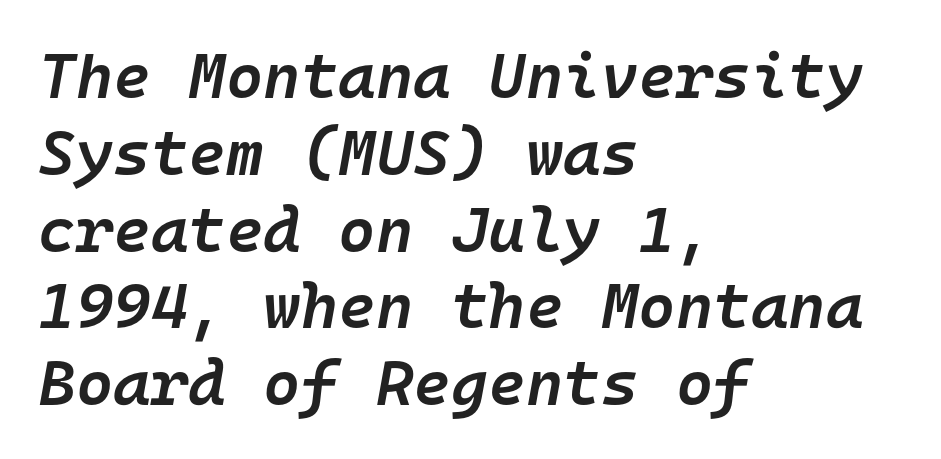
Q: Is the text bold? A: Semi-bold.
Q: Is the text italic (slanted)? A: Yes, it leans right by about 10 degrees.
Q: Is the text underlined? A: No.
Q: How is the paragraph aligned? A: Left-aligned.
Q: Is the spacing between letters normal or unusually wide? A: Normal.
Q: Width (condensed, normal, or wide)? A: Normal.
Q: Stroke contrast? A: Low.
Q: x-height? A: Medium.
Q: Monospaced? A: Yes.
